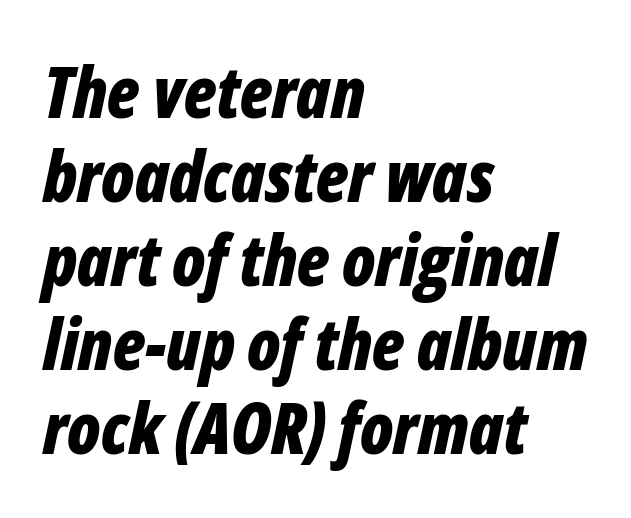
Q: Is the text bold? A: Yes.
Q: Is the text italic (slanted)? A: Yes, it leans right by about 12 degrees.
Q: Is the text underlined? A: No.
Q: How is the paragraph aligned? A: Left-aligned.
Q: Is the spacing between letters normal or unusually wide? A: Normal.
Q: Width (condensed, normal, or wide)? A: Condensed.
Q: Stroke contrast? A: Low.
Q: x-height? A: Medium.
Q: Monospaced? A: No.
